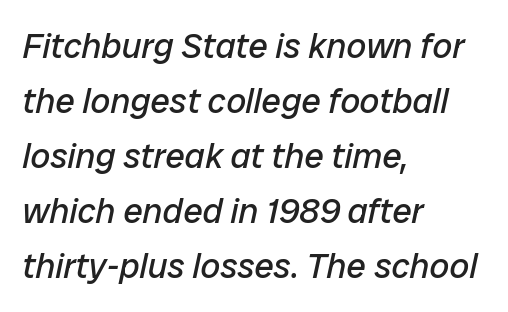
Compared with a typical body face, this is equally light or lighter still. These lines were composed using italics. The ragged edge is on the right, which tells us the setting is flush left. Letter spacing: default.
